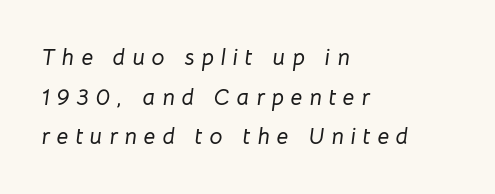
The image shows 23 px text type, italic (leaning right); set left-aligned, line spacing 1.72x, unusually wide letter spacing (+0.3 em), not underlined.
